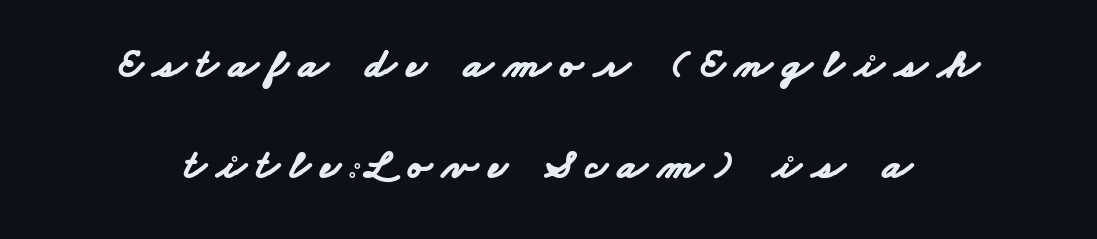
Quick note: interline space is abundant. The zone under the glyphs is completely vacant. Looks like regular typesetting: each glyph gets only the width it needs. The tracking reads as deliberately expanded to a designer's eye. Nope, no serifs anywhere on these letters.
